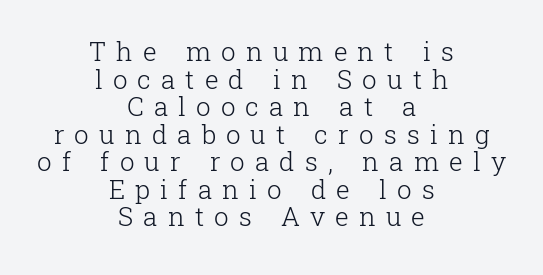
Q: Is the text bold? A: No.
Q: Is the text italic (slanted)? A: No, it is upright.
Q: Is the text underlined? A: No.
Q: How is the paragraph aligned? A: Centered.
Q: Is the spacing between letters normal or unusually wide? A: Unusually wide.
Q: Is the spacing between lines tight, normal or loose? A: Tight.
